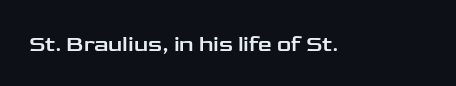
The image shows 22 px text type, upright; set normal letter spacing, not underlined.
